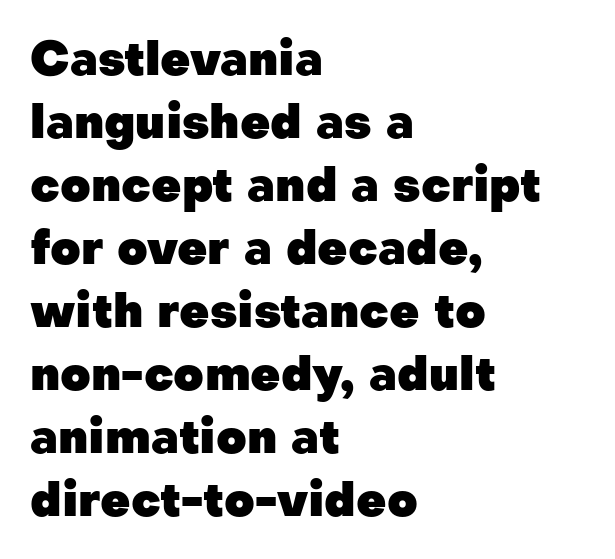
{"serif": "no", "italic": "no", "bold": "yes", "weight": "heavy", "width": "normal", "stroke_contrast": "low", "x_height": "medium", "monospaced": "no", "underline": "no", "align": "left", "line_spacing": "normal", "line_spacing_ratio": 1.34, "letter_spacing": "normal", "letter_spacing_em": 0.0, "glyph_px": 47}
